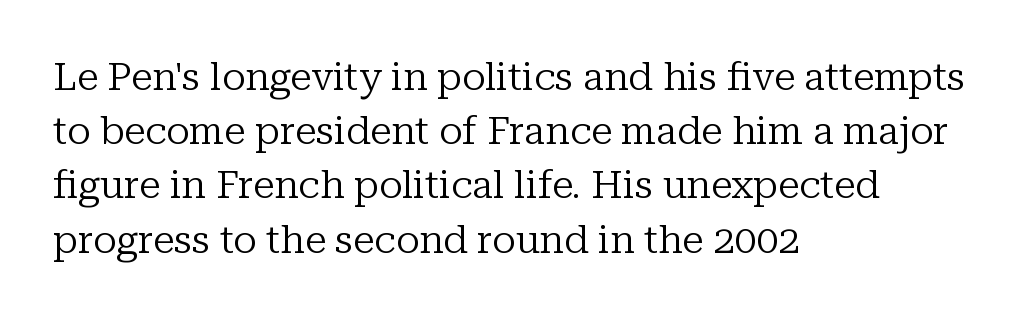
Q: Is the text bold? A: No.
Q: Is the text italic (slanted)? A: No, it is upright.
Q: Is the typeface a serif or a sans-serif typeface? A: Serif.
Q: Is the text underlined? A: No.
Q: How is the paragraph aligned? A: Left-aligned.
Q: Is the spacing between letters normal or unusually wide? A: Normal.
Q: Is the spacing between lines tight, normal or loose? A: Normal.
Q: Width (condensed, normal, or wide)? A: Normal.
Q: Stroke contrast? A: Low.
Q: x-height? A: Medium.
Q: Monospaced? A: No.
